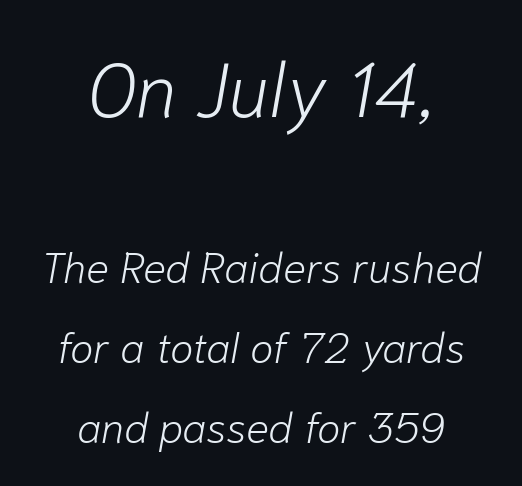
There is no visible air inserted between adjacent glyphs. Beneath every word, the page is bare. The passage shown leans; its letterforms are oblique. Weight: in the light-to-regular range. Varying glyph widths throughout — classic text-font behaviour.
